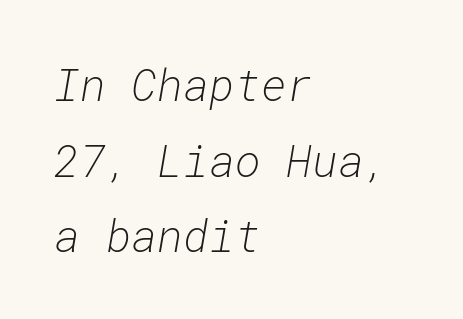
Q: Is the text bold? A: No.
Q: Is the text italic (slanted)? A: Yes, it leans right by about 10 degrees.
Q: Is the text underlined? A: No.
Q: How is the paragraph aligned? A: Left-aligned.
Q: Is the spacing between letters normal or unusually wide? A: Normal.
Q: Width (condensed, normal, or wide)? A: Normal.
Q: Stroke contrast? A: Low.
Q: x-height? A: Medium.
Q: Monospaced? A: Yes.
